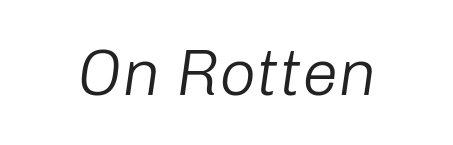
Q: Is the text bold? A: No.
Q: Is the text italic (slanted)? A: Yes, it leans right by about 8 degrees.
Q: Is the text underlined? A: No.
Q: Is the spacing between letters normal or unusually wide? A: Normal.
Q: Width (condensed, normal, or wide)? A: Normal.
Q: Stroke contrast? A: Low.
Q: x-height? A: Medium.
Q: Monospaced? A: No.
